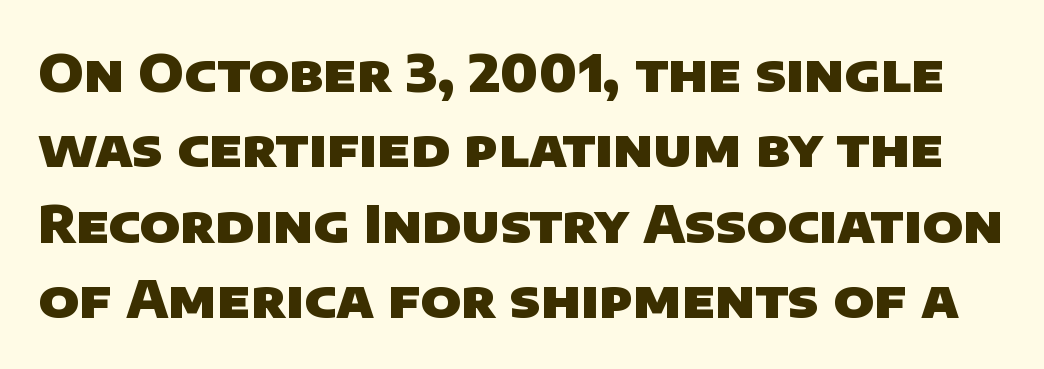
The gaps between neighbouring characters are ordinary and unremarkable. A typesetter would call this proportional, since set widths differ per character. Has an underline been added? It has not. Emphasis by weight is at full strength: bold. This rendering employs a face without finishing strokes, i.e., a sans-serif. The designer left line spacing at the default.
